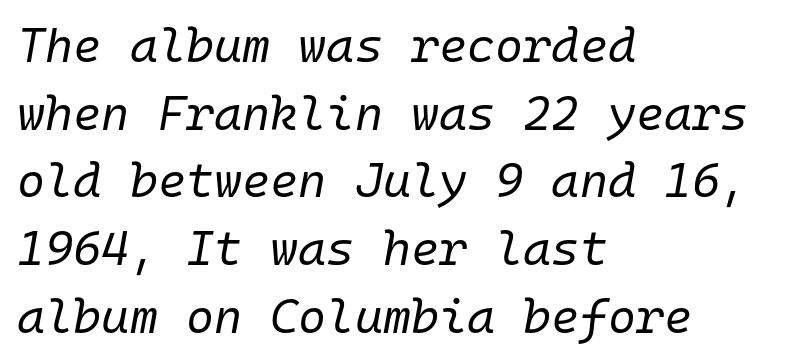
The image shows 48 px regular-weight type, italic (leaning right), monospaced; set left-aligned, normal line spacing (1.41x), normal letter spacing, not underlined; low stroke contrast and a medium x-height.
